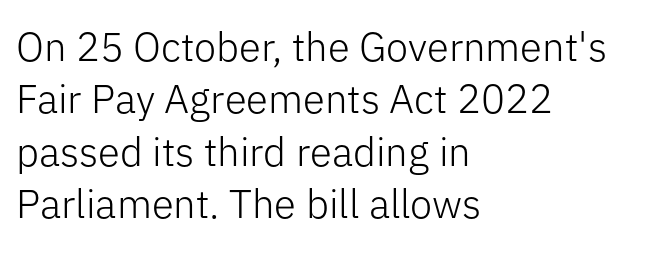
Q: Is the text bold? A: No.
Q: Is the text italic (slanted)? A: No, it is upright.
Q: Is the typeface a serif or a sans-serif typeface? A: Sans-serif.
Q: Is the text underlined? A: No.
Q: How is the paragraph aligned? A: Left-aligned.
Q: Is the spacing between letters normal or unusually wide? A: Normal.
Q: Is the spacing between lines tight, normal or loose? A: Normal.
Q: Width (condensed, normal, or wide)? A: Normal.
Q: Stroke contrast? A: Low.
Q: x-height? A: Medium.
Q: Monospaced? A: No.
